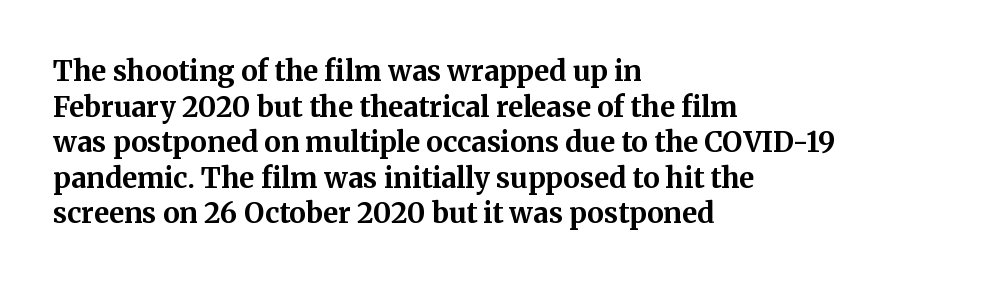
The image shows 28 px bold serif type, upright; set left-aligned, normal line spacing (1.27x), normal letter spacing, not underlined; medium stroke contrast and a medium x-height.
